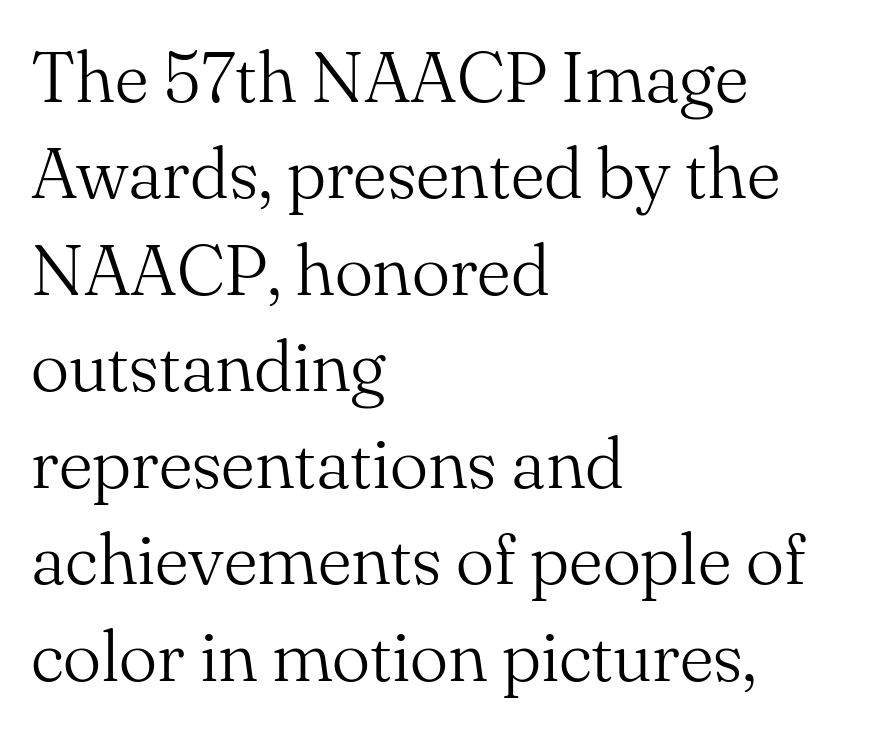
The image shows 72 px light serif type, upright; set left-aligned, normal line spacing (1.34x), normal letter spacing, not underlined; medium stroke contrast and a small x-height.
